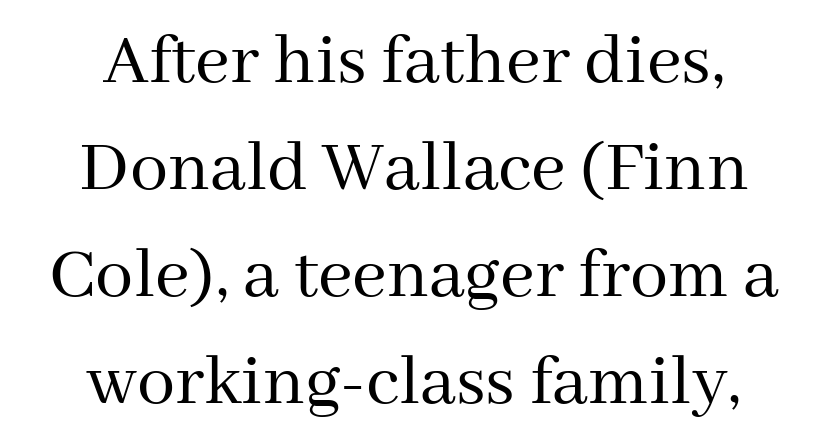
Nope, not italic — everything's standing straight. To sum up the face: it has serifs. Glance below the letters and you will spot only blank space. Varying glyph widths throughout — classic text-font behaviour. The cut favours lightness, reaching ordinary text weight at its darkest. These lines are centered, leaving both edges ragged.
